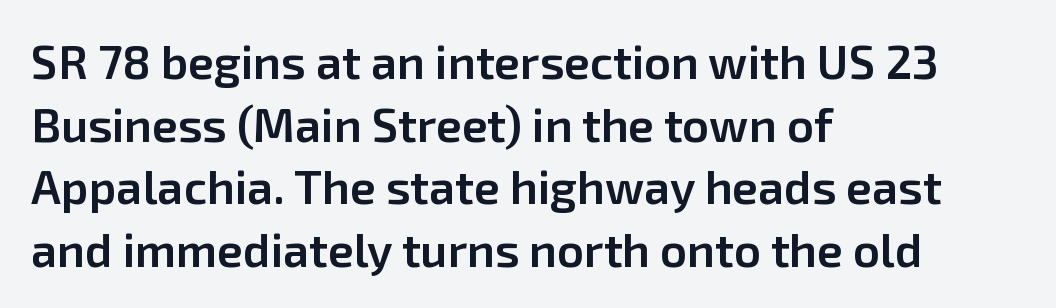
{"serif": "no", "italic": "no", "bold": "semi", "weight": "semibold", "width": "normal", "stroke_contrast": "low", "x_height": "medium", "monospaced": "no", "underline": "no", "align": "left", "line_spacing": "normal", "line_spacing_ratio": 1.33, "letter_spacing": "normal", "letter_spacing_em": 0.0, "glyph_px": 47}
